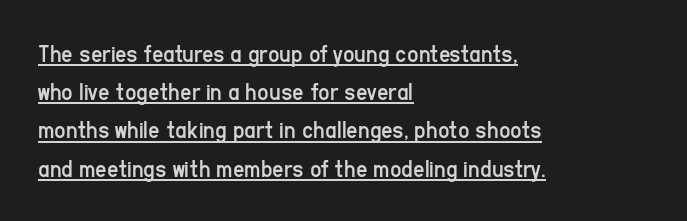
The image shows 25 px text type, upright; set left-aligned, normal line spacing (1.53x), normal letter spacing, underlined.
